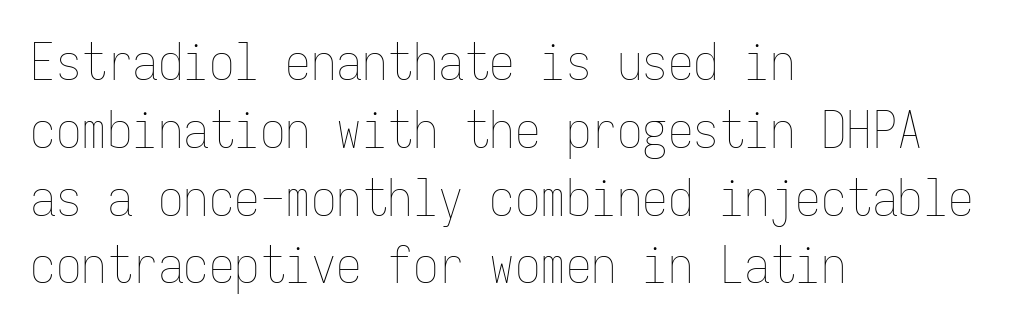
Q: Is the text bold? A: No.
Q: Is the text italic (slanted)? A: No, it is upright.
Q: Is the text underlined? A: No.
Q: How is the paragraph aligned? A: Left-aligned.
Q: Is the spacing between letters normal or unusually wide? A: Normal.
Q: Is the spacing between lines tight, normal or loose? A: Normal.
Q: Width (condensed, normal, or wide)? A: Condensed.
Q: Stroke contrast? A: Low.
Q: x-height? A: Medium.
Q: Monospaced? A: Yes.
